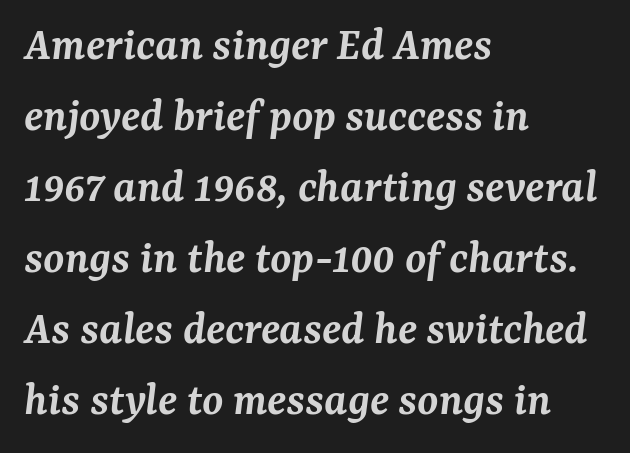
{"serif": "yes", "italic": "yes", "lean": "right", "slant_degrees": 7, "bold": "semi", "weight": "semibold", "width": "normal", "stroke_contrast": "medium", "x_height": "medium", "monospaced": "no", "underline": "no", "align": "left", "line_spacing": "normal", "line_spacing_ratio": 1.48, "letter_spacing": "normal", "letter_spacing_em": 0.0, "glyph_px": 48}
